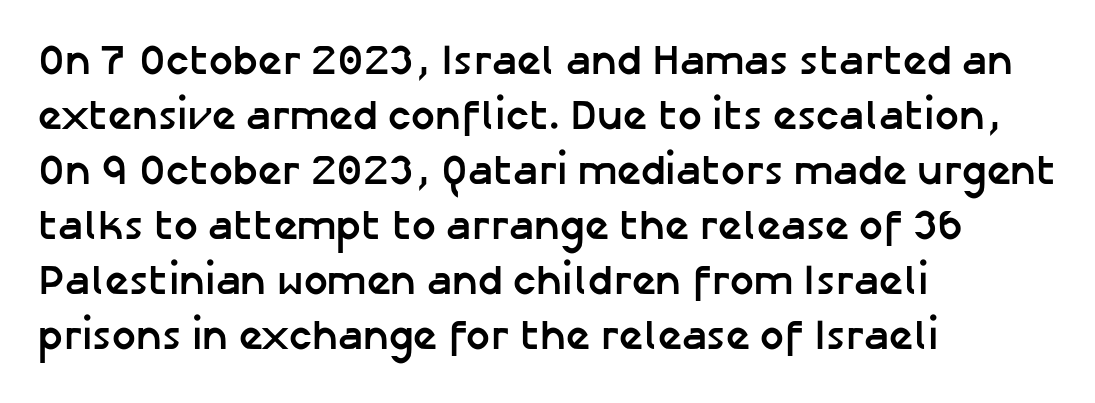
Q: Is the text bold? A: Yes.
Q: Is the text italic (slanted)? A: No, it is upright.
Q: Is the typeface a serif or a sans-serif typeface? A: Sans-serif.
Q: Is the text underlined? A: No.
Q: How is the paragraph aligned? A: Left-aligned.
Q: Is the spacing between letters normal or unusually wide? A: Normal.
Q: Is the spacing between lines tight, normal or loose? A: Normal.
Q: Width (condensed, normal, or wide)? A: Normal.
Q: Stroke contrast? A: Low.
Q: x-height? A: Medium.
Q: Monospaced? A: No.
